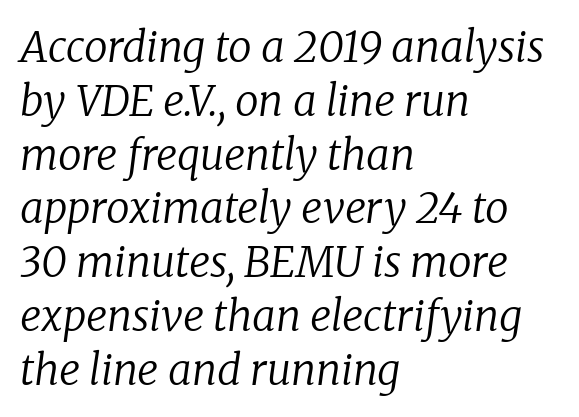
{"serif": "yes", "italic": "yes", "lean": "right", "slant_degrees": 8, "bold": "no", "weight": "regular", "width": "normal", "stroke_contrast": "low", "x_height": "medium", "monospaced": "no", "underline": "no", "align": "left", "line_spacing": "normal", "line_spacing_ratio": 1.28, "letter_spacing": "normal", "letter_spacing_em": 0.0, "glyph_px": 42}
